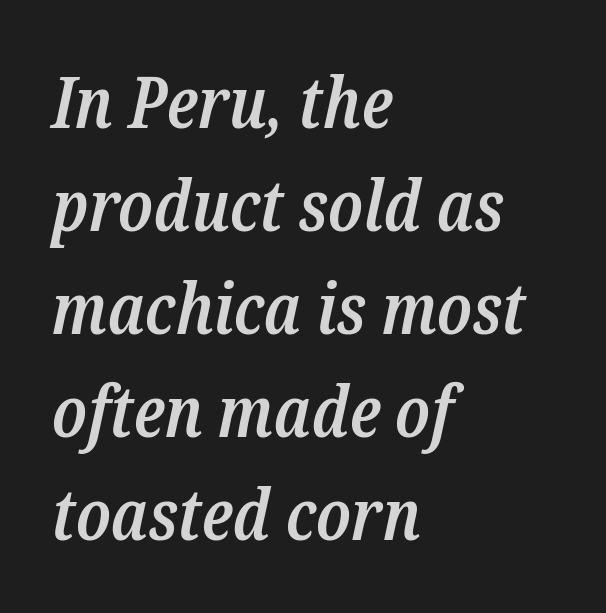
The image shows 72 px semibold, condensed serif type, italic (leaning right); set left-aligned, normal line spacing (1.43x), normal letter spacing, not underlined; low stroke contrast and a medium x-height.
